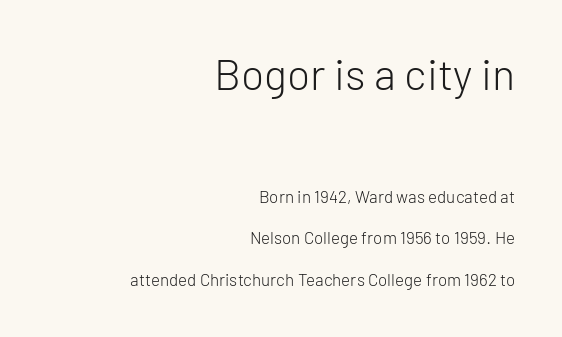
Q: Is the text bold? A: No.
Q: Is the text italic (slanted)? A: No, it is upright.
Q: Is the typeface a serif or a sans-serif typeface? A: Sans-serif.
Q: Is the text underlined? A: No.
Q: How is the paragraph aligned? A: Right-aligned.
Q: Is the spacing between letters normal or unusually wide? A: Normal.
Q: Is the spacing between lines tight, normal or loose? A: Loose.
Q: Which block of text is set in a larger size, the first (top) or the second (bottom)? A: The first (top) one.
Q: Width (condensed, normal, or wide)? A: Normal.
Q: Stroke contrast? A: Low.
Q: x-height? A: Medium.
Q: Monospaced? A: No.
